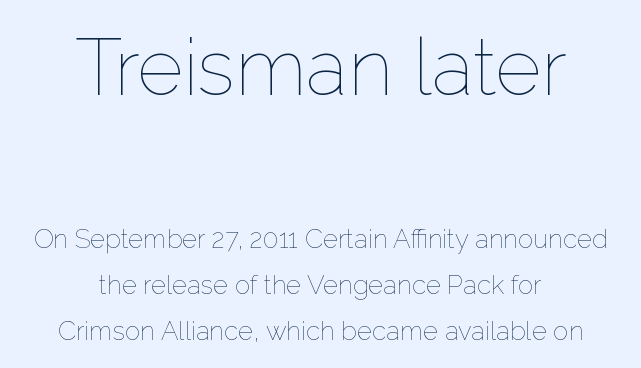
Q: Is the text bold? A: No.
Q: Is the text italic (slanted)? A: No, it is upright.
Q: Is the text underlined? A: No.
Q: How is the paragraph aligned? A: Centered.
Q: Is the spacing between letters normal or unusually wide? A: Normal.
Q: Which block of text is set in a larger size, the first (top) or the second (bottom)? A: The first (top) one.
Q: Width (condensed, normal, or wide)? A: Normal.
Q: Stroke contrast? A: Low.
Q: x-height? A: Medium.
Q: Monospaced? A: No.
